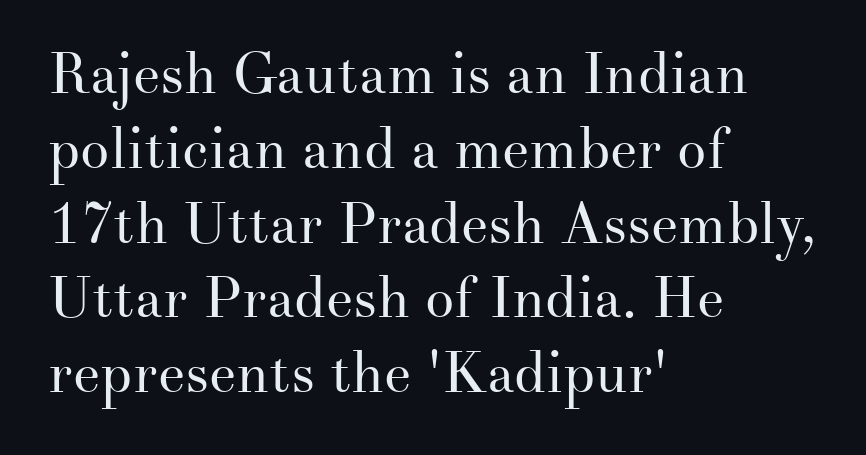
{"serif": "yes", "italic": "no", "bold": "no", "weight": "regular", "width": "normal", "stroke_contrast": "medium", "x_height": "small", "monospaced": "no", "underline": "no", "align": "left", "line_spacing": "normal", "line_spacing_ratio": 1.29, "letter_spacing": "normal", "letter_spacing_em": 0.0, "glyph_px": 58}
